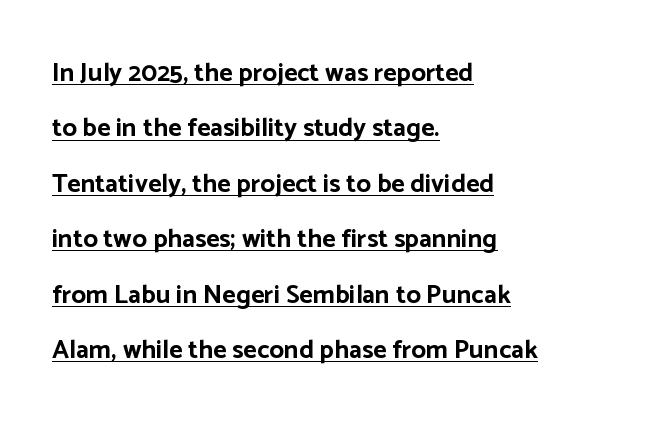
Q: Is the text bold? A: Yes.
Q: Is the text italic (slanted)? A: No, it is upright.
Q: Is the text underlined? A: Yes.
Q: How is the paragraph aligned? A: Left-aligned.
Q: Is the spacing between letters normal or unusually wide? A: Normal.
Q: Is the spacing between lines tight, normal or loose? A: Loose.
